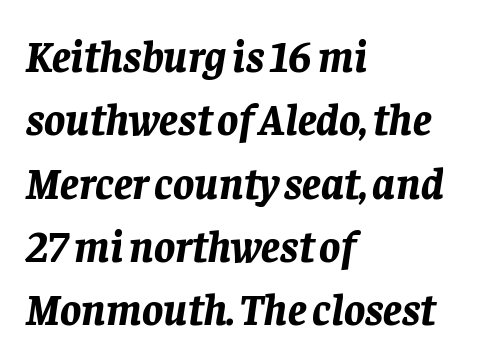
A student would call this left alignment; a typographer would say flush left, rag right. Characters are canted at an angle relative to the baseline's perpendicular. The characters look thick and weighty, a clear bold. Does extra space separate the letters? No, they use regular spacing. Do the characters align in a grid? No, the font is proportional. Unmarked baselines from the first word to the last.
